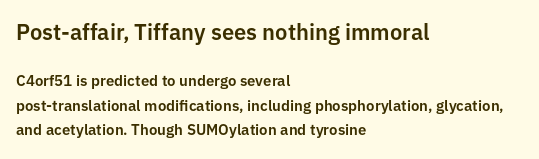
Q: Is the text italic (slanted)? A: No, it is upright.
Q: Is the text underlined? A: No.
Q: How is the paragraph aligned? A: Left-aligned.
Q: Is the spacing between letters normal or unusually wide? A: Normal.
Q: Is the spacing between lines tight, normal or loose? A: Normal.
Q: Which block of text is set in a larger size, the first (top) or the second (bottom)? A: The first (top) one.
